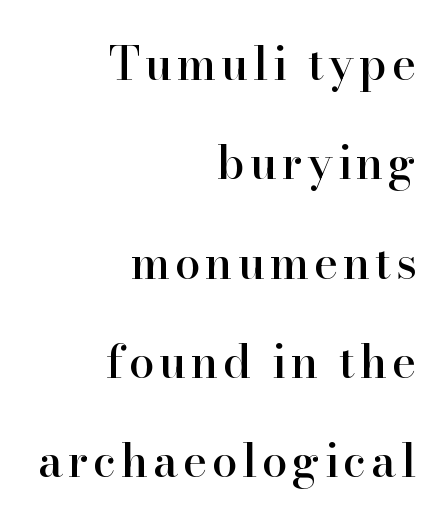
The image shows 46 px serif type, upright; set right-aligned, loose line spacing (2.16x), not underlined; high stroke contrast and a small x-height.
